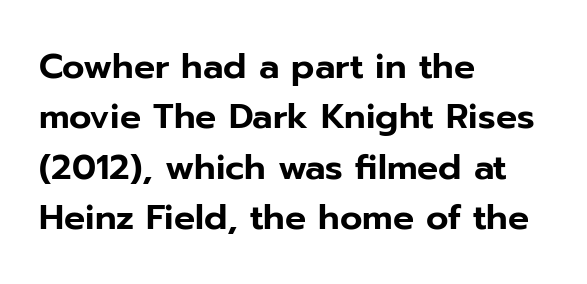
Q: Is the text italic (slanted)? A: No, it is upright.
Q: Is the typeface a serif or a sans-serif typeface? A: Sans-serif.
Q: Is the text underlined? A: No.
Q: How is the paragraph aligned? A: Left-aligned.
Q: Is the spacing between letters normal or unusually wide? A: Normal.
Q: Is the spacing between lines tight, normal or loose? A: Normal.
Q: Width (condensed, normal, or wide)? A: Normal.
Q: Stroke contrast? A: Low.
Q: x-height? A: Medium.
Q: Monospaced? A: No.
